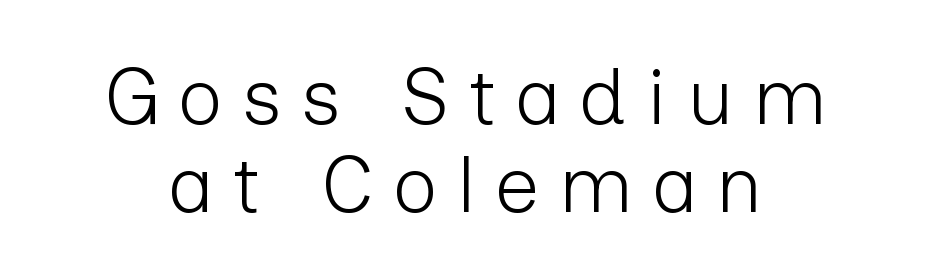
The glyphs in this specimen are sans serif. Inter-character spacing is expanded well beyond the font's built-in metrics. Is there much room between lines? No — they nearly touch. You could not count columns in this text — the font is proportionally spaced. Italic: no, the glyphs are upright roman.
